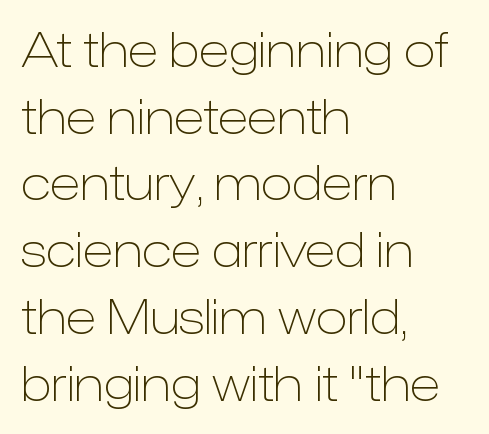
{"serif": "no", "italic": "no", "bold": "no", "weight": "light", "width": "normal", "stroke_contrast": "low", "x_height": "medium", "monospaced": "no", "underline": "no", "align": "left", "line_spacing": "normal", "line_spacing_ratio": 1.42, "letter_spacing": "normal", "letter_spacing_em": 0.0, "glyph_px": 47}
